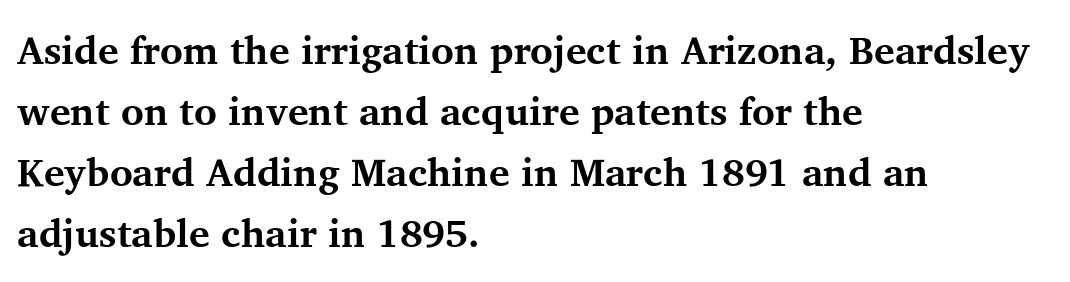
The space directly below the letters is spotless. Normally led — the rows are evenly, conventionally spaced. Proportional: the letters do not fall into vertical columns. This rendering employs a face with finishing strokes, i.e., a serif.
